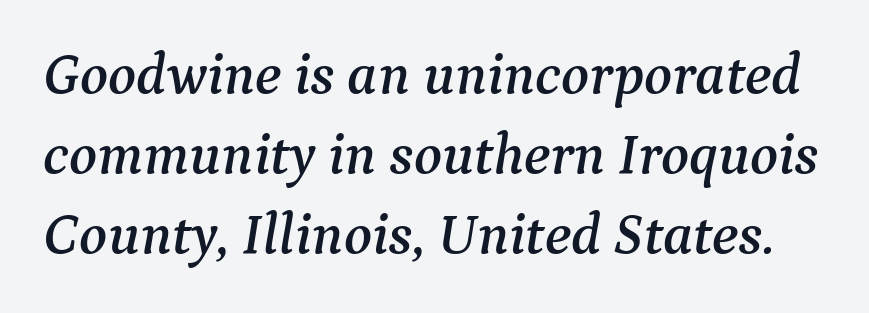
{"serif": "yes", "italic": "yes", "lean": "right", "slant_degrees": 9, "width": "normal", "stroke_contrast": "medium", "x_height": "medium", "monospaced": "no", "underline": "no", "line_spacing": "normal", "line_spacing_ratio": 1.38, "letter_spacing": "normal", "letter_spacing_em": 0.0, "glyph_px": 58}
